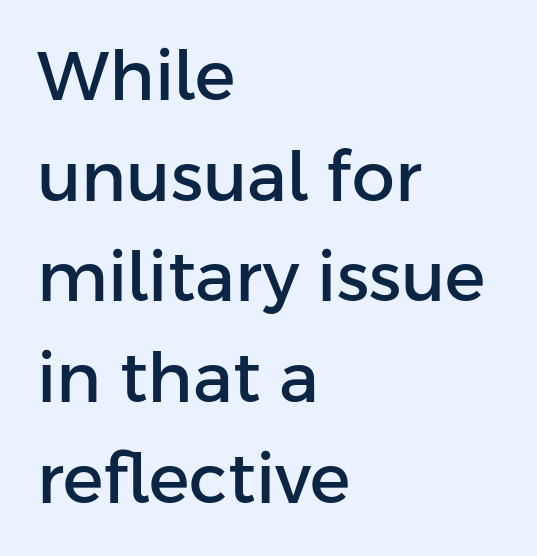
The image shows 68 px sans-serif type, upright; set left-aligned, normal line spacing (1.48x), normal letter spacing, not underlined; low stroke contrast and a medium x-height.
